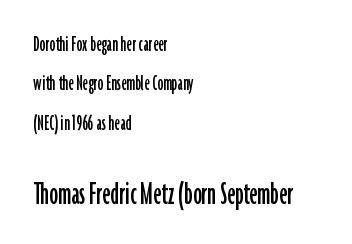
The image shows 34 px condensed sans-serif type, upright; set left-aligned, line spacing 1.71x, normal letter spacing, not underlined; the second (bottom) block is 1.48x larger; low stroke contrast and a medium x-height.
